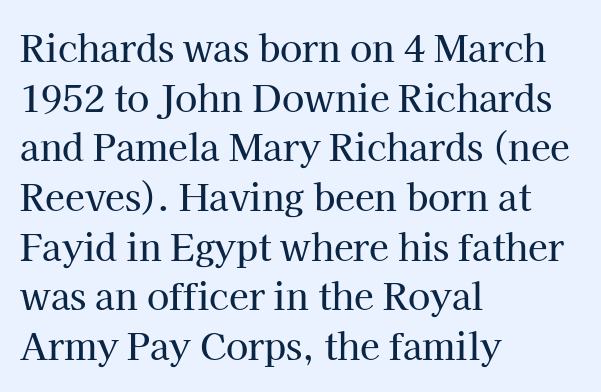
There is no visible air inserted between adjacent glyphs. If you measured baseline to baseline, you'd find a middling distance. Casual observation: everything's shoved over to the left. Each letter keeps its own natural width here, so spacing adapts to shape. Just letters on the line, the space beneath them empty. Posture: straight, roman, zero tilt.
